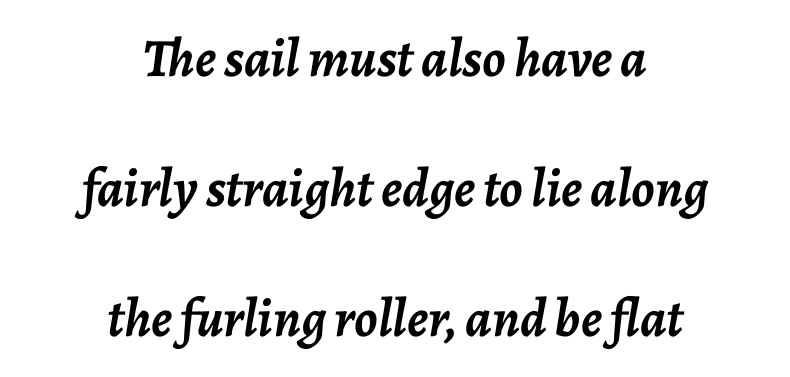
Notice how the passage keeps no hard edge, just a central spine. You could not count columns in this text — the font is proportionally spaced. The specimen omits any rule beneath the text block's lines. The face used here has the dense, thick strokes of a bold. Characters are canted at an angle relative to the baseline's perpendicular. The leading is generous, giving the passage an open texture.
